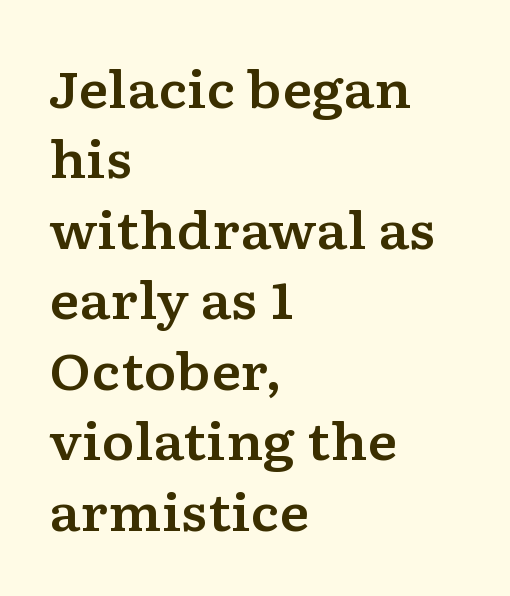
Q: Is the text italic (slanted)? A: No, it is upright.
Q: Is the typeface a serif or a sans-serif typeface? A: Serif.
Q: Is the text underlined? A: No.
Q: How is the paragraph aligned? A: Left-aligned.
Q: Is the spacing between letters normal or unusually wide? A: Normal.
Q: Is the spacing between lines tight, normal or loose? A: Normal.
Q: Width (condensed, normal, or wide)? A: Wide.
Q: Stroke contrast? A: Low.
Q: x-height? A: Medium.
Q: Monospaced? A: No.
